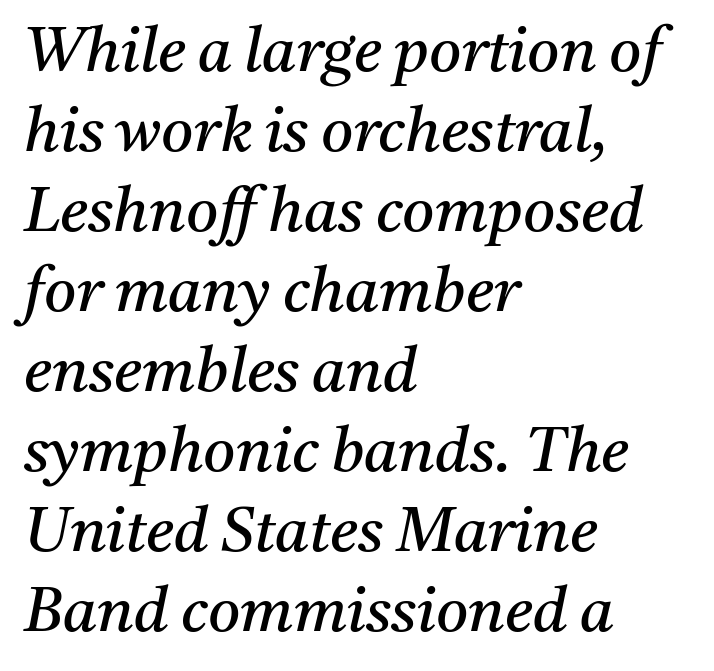
The image shows 62 px regular-weight serif type, italic (leaning right); set left-aligned, normal line spacing (1.29x), normal letter spacing, not underlined; medium stroke contrast and a medium x-height.
